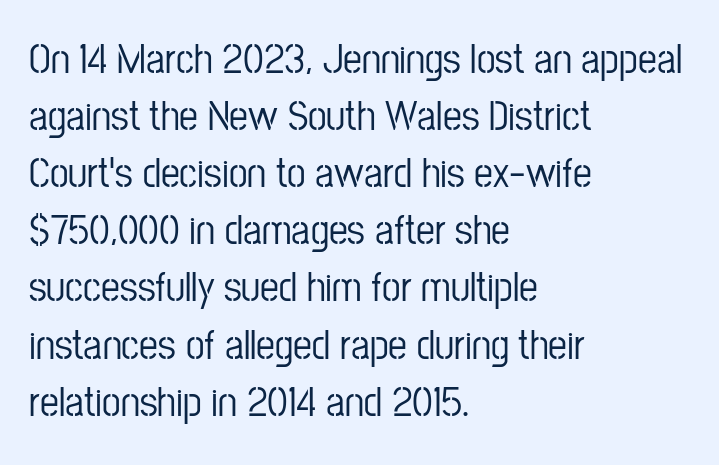
The image shows 42 px condensed sans-serif type, upright; set left-aligned, normal line spacing (1.36x), normal letter spacing, not underlined; low stroke contrast and a medium x-height.
